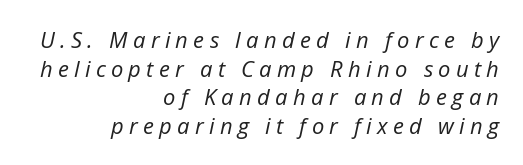
Is the stroke heavy? The answer is a plain regular-or-lighter. Caption: multi-line text, flush right, ragged left. Compared with ordinary roman type, these characters are visibly tilted. Nobody drew a line under any word here. Honestly, the row spacing looks completely unremarkable.
